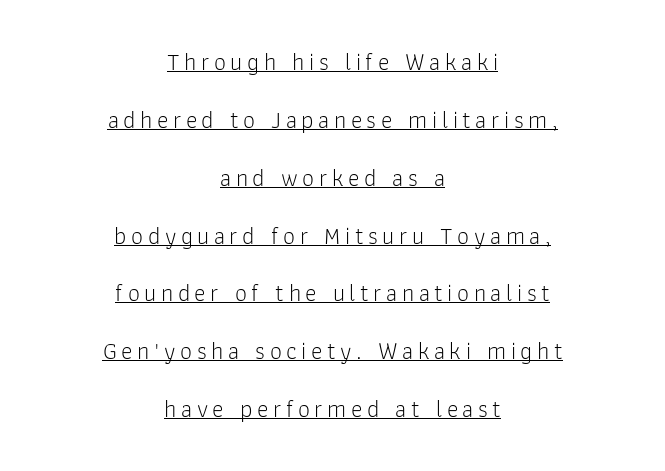
{"italic": "no", "bold": "no", "underline": "yes", "align": "center", "line_spacing": "loose", "line_spacing_ratio": 2.41, "glyph_px": 24}
